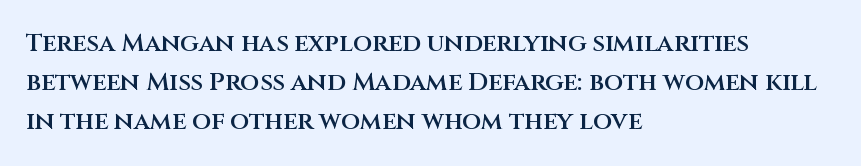
Q: Is the text bold? A: Semi-bold.
Q: Is the text italic (slanted)? A: No, it is upright.
Q: Is the text underlined? A: No.
Q: How is the paragraph aligned? A: Left-aligned.
Q: Is the spacing between letters normal or unusually wide? A: Normal.
Q: Is the spacing between lines tight, normal or loose? A: Normal.
